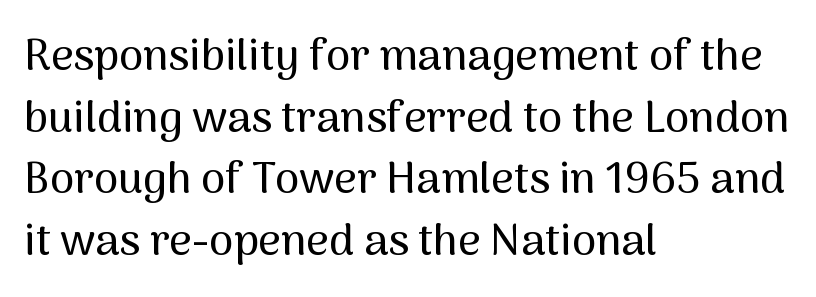
Look at the bottom of the vertical strokes: they stop flat, with no serifs. Think of a printed novel: that variable character pitch is what you see here. Only glyphs here, with clear space below each row. Vertically, the passage feels balanced, rows spaced as you'd expect.
